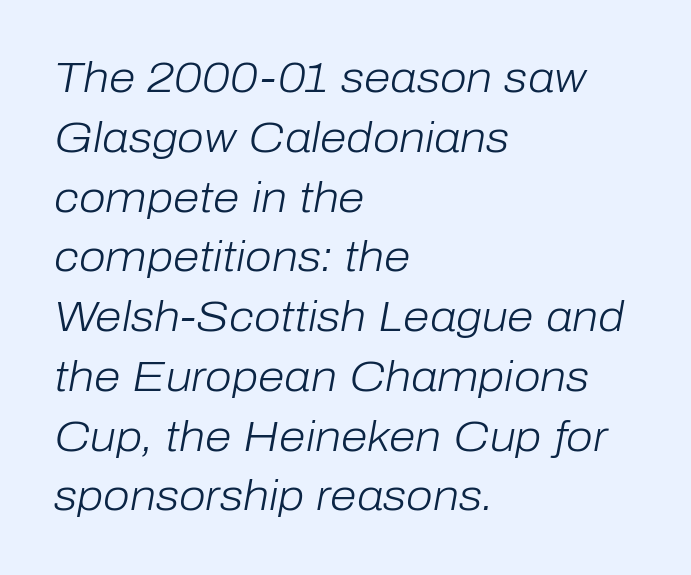
The leading is moderate, giving the passage an even texture. Unmarked baselines from the first word to the last. Style check: oblique. The letters sit at their default tracking, neither squeezed nor spread.
